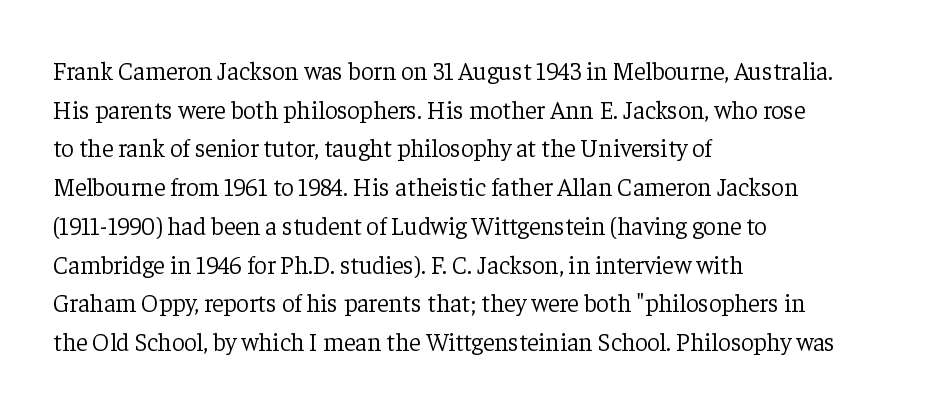
Notice how descenders clear the ascenders below comfortably — that's standard leading. Posture: vertical. Letter spacing: default. This rendering uses left alignment, leaving the right contour irregular.
